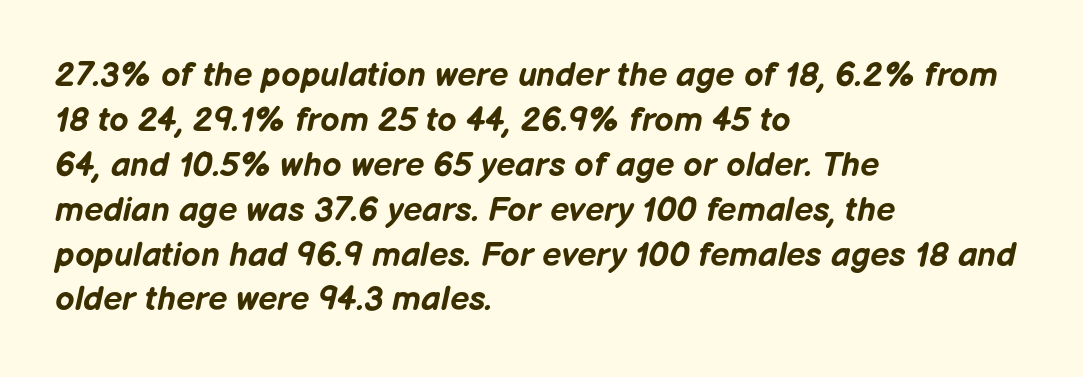
The image shows 34 px bold type, italic (leaning right); set left-aligned, normal line spacing (1.32x), normal letter spacing, not underlined; low stroke contrast and a medium x-height.
